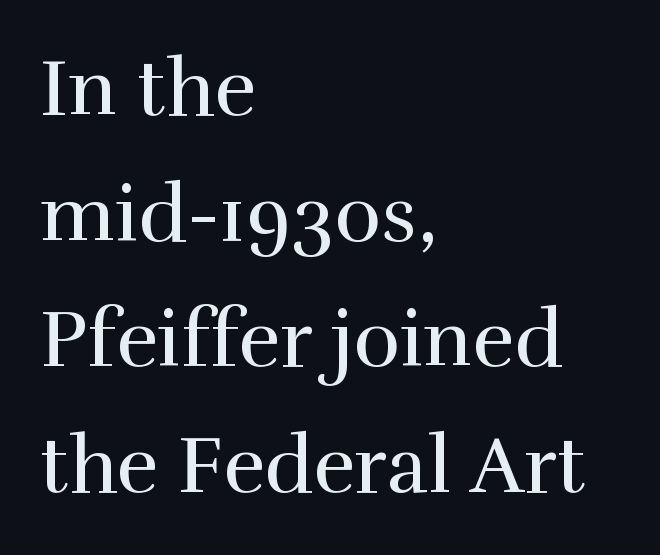
The letters look calm and open, with moderate or lighter stems. Which margin do the lines hug? The left one — the right edge is uneven. The rendering uses a moderate line-height, typical for paragraphs. Every character sits straight up, as roman type does. This sample has the flowing, uneven cadence of proportional lettering. Is the letter spacing exaggerated? No — it looks like the ordinary default.
